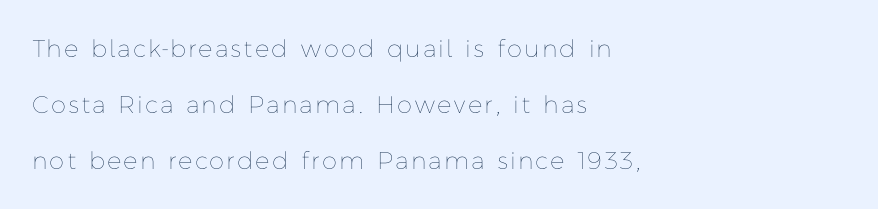
The image shows 24 px text type, upright; set left-aligned, loose line spacing (2.33x), not underlined.
